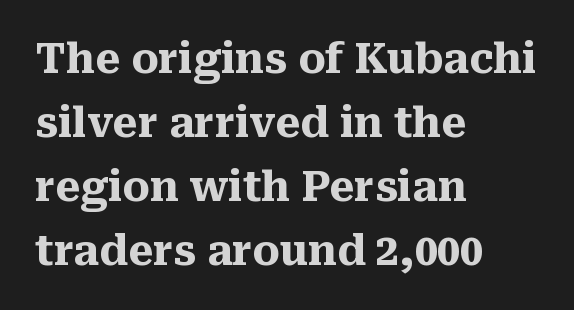
{"serif": "yes", "italic": "no", "bold": "yes", "weight": "heavy", "width": "normal", "stroke_contrast": "medium", "x_height": "medium", "monospaced": "no", "underline": "no", "align": "left", "line_spacing": "normal", "line_spacing_ratio": 1.56, "letter_spacing": "normal", "letter_spacing_em": 0.0, "glyph_px": 41}
